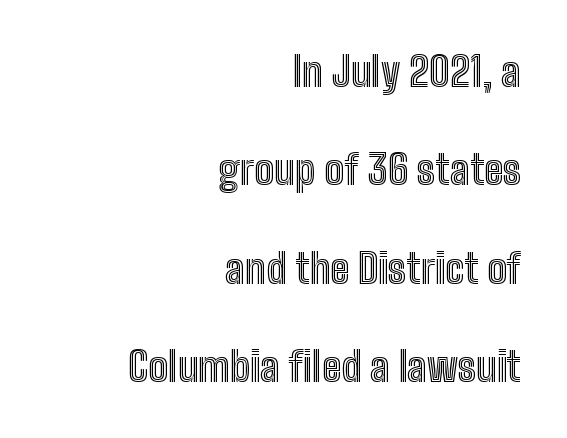
{"italic": "no", "width": "condensed", "x_height": "medium", "monospaced": "no", "underline": "no", "align": "right", "line_spacing": "loose", "line_spacing_ratio": 2.4, "letter_spacing": "normal", "letter_spacing_em": 0.0, "glyph_px": 41}
